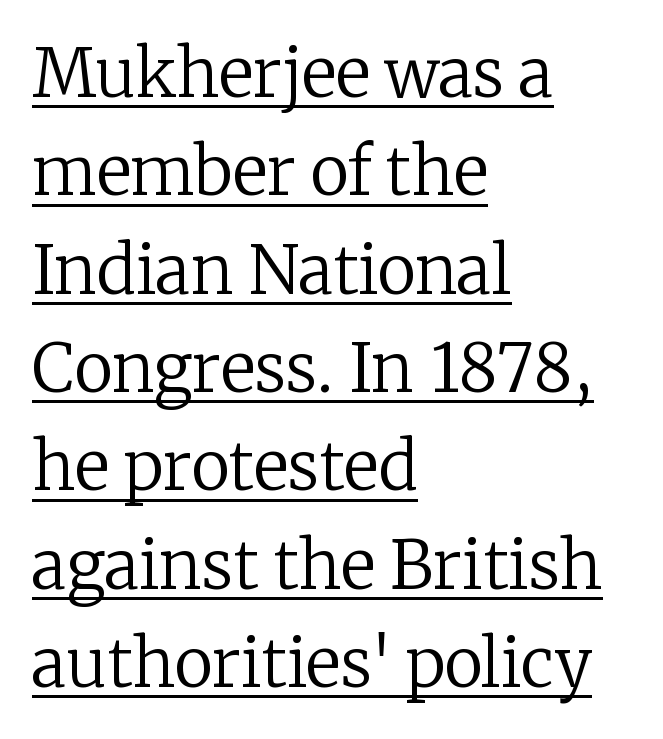
The image shows 66 px regular-weight serif type, upright; set left-aligned, normal line spacing (1.49x), normal letter spacing, underlined; low stroke contrast and a medium x-height.
